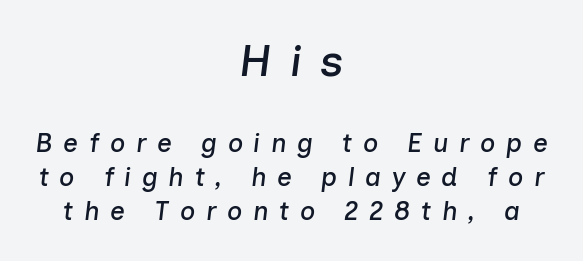
The image shows 45 px text type, italic (leaning right); set centered, normal line spacing (1.3x), unusually wide letter spacing (+0.41 em), not underlined; the first (top) block is 1.73x larger; low stroke contrast and a medium x-height.
